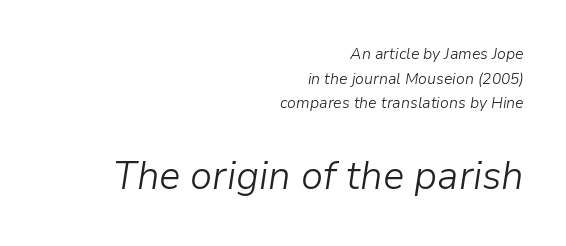
Spacing between characters is what you'd get straight out of the box. Spacing verdict: proportional, widths tailored to each character. Larger block? The one below; the one above is distinctly smaller. Descenders hang freely into open space.
